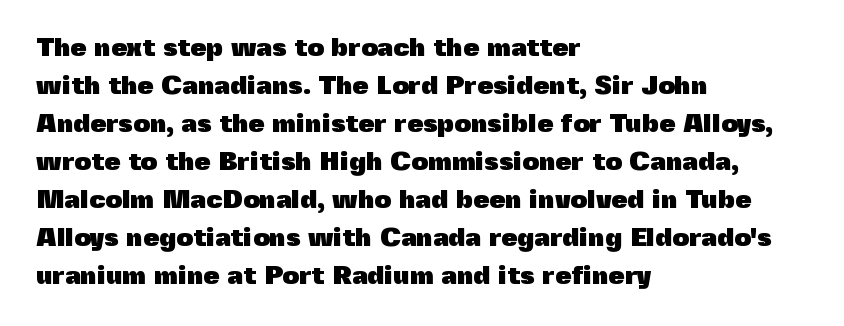
Horizontal alignment here is leftward, the default for most running prose. Nothing unusual about the tracking: characters are spaced as the font intends. Students, observe: this is what conventionally led text looks like. Does the lettering tilt? It doesn't — this is upright.
